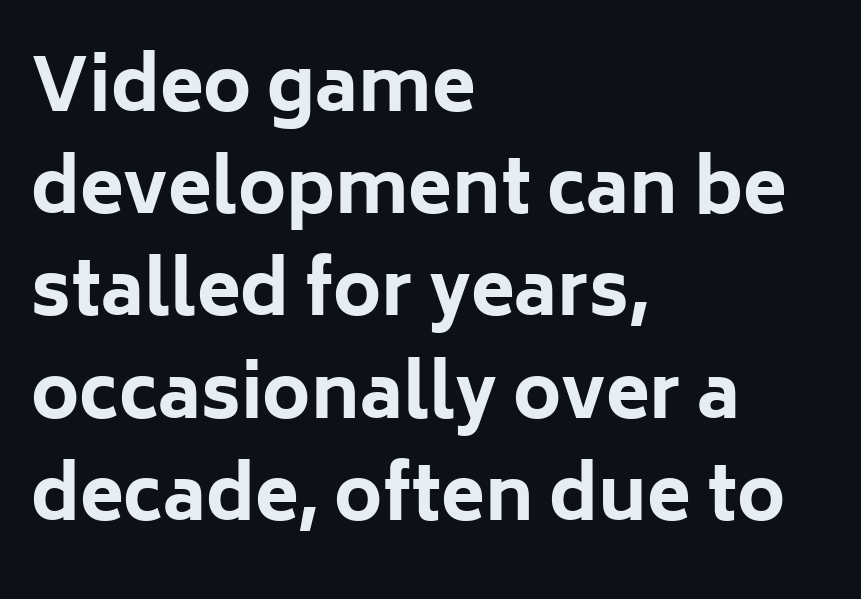
Q: Is the text bold? A: Yes.
Q: Is the text italic (slanted)? A: No, it is upright.
Q: Is the typeface a serif or a sans-serif typeface? A: Sans-serif.
Q: Is the text underlined? A: No.
Q: How is the paragraph aligned? A: Left-aligned.
Q: Is the spacing between letters normal or unusually wide? A: Normal.
Q: Is the spacing between lines tight, normal or loose? A: Normal.
Q: Width (condensed, normal, or wide)? A: Normal.
Q: Stroke contrast? A: Low.
Q: x-height? A: Medium.
Q: Monospaced? A: No.
